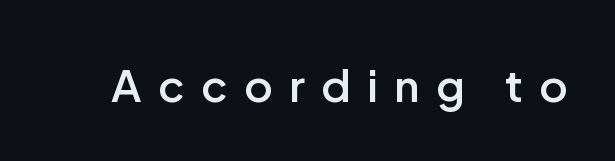
{"serif": "no", "italic": "no", "bold": "semi", "weight": "semibold", "width": "normal", "stroke_contrast": "low", "x_height": "medium", "monospaced": "no", "underline": "no", "letter_spacing": "wide", "letter_spacing_em": 0.37, "glyph_px": 44}
